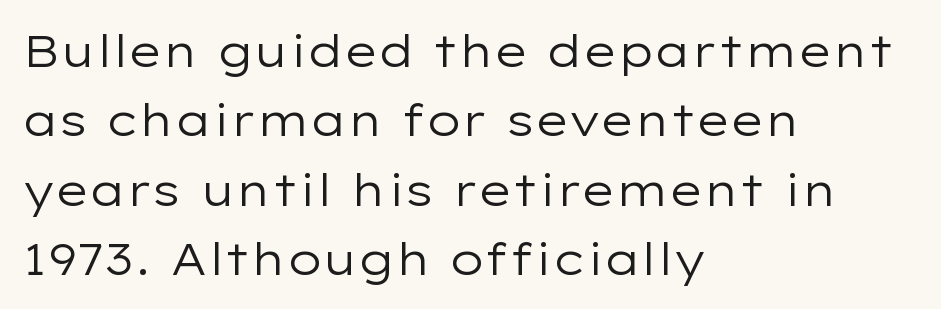
{"serif": "no", "italic": "no", "bold": "no", "weight": "regular", "width": "wide", "stroke_contrast": "low", "x_height": "medium", "monospaced": "no", "underline": "no", "align": "left", "line_spacing": "normal", "line_spacing_ratio": 1.54, "letter_spacing": "normal", "letter_spacing_em": 0.0, "glyph_px": 45}
